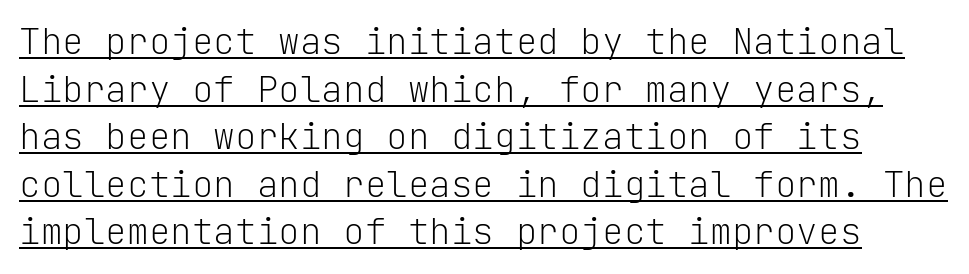
Q: Is the text bold? A: No.
Q: Is the text italic (slanted)? A: No, it is upright.
Q: Is the typeface a serif or a sans-serif typeface? A: Sans-serif.
Q: Is the text underlined? A: Yes.
Q: Is the spacing between letters normal or unusually wide? A: Normal.
Q: Is the spacing between lines tight, normal or loose? A: Normal.
Q: Width (condensed, normal, or wide)? A: Normal.
Q: Stroke contrast? A: Low.
Q: x-height? A: Medium.
Q: Monospaced? A: Yes.
